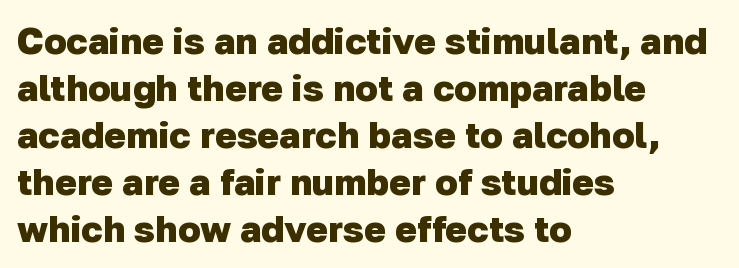
{"serif": "no", "bold": "yes", "weight": "heavy", "width": "normal", "stroke_contrast": "low", "x_height": "medium", "monospaced": "no", "underline": "no", "align": "left", "line_spacing": "normal", "line_spacing_ratio": 1.27, "letter_spacing": "normal", "letter_spacing_em": 0.0, "glyph_px": 37}
